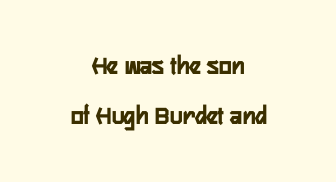
{"italic": "no", "bold": "yes", "underline": "no", "align": "center", "line_spacing_ratio": 1.86, "letter_spacing": "normal", "letter_spacing_em": 0.0, "glyph_px": 27}
